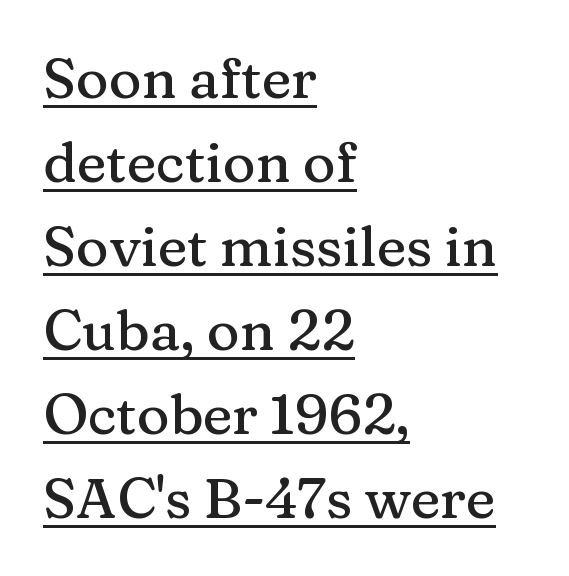
Q: Is the text italic (slanted)? A: No, it is upright.
Q: Is the typeface a serif or a sans-serif typeface? A: Serif.
Q: Is the text underlined? A: Yes.
Q: How is the paragraph aligned? A: Left-aligned.
Q: Is the spacing between letters normal or unusually wide? A: Normal.
Q: Is the spacing between lines tight, normal or loose? A: Normal.
Q: Width (condensed, normal, or wide)? A: Normal.
Q: Stroke contrast? A: Medium.
Q: x-height? A: Medium.
Q: Monospaced? A: No.
